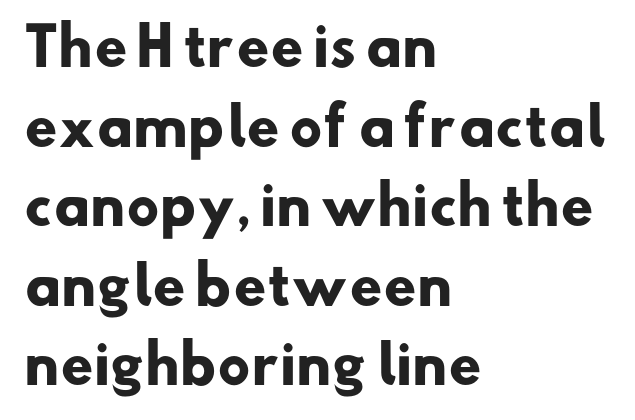
Q: Is the text bold? A: Yes.
Q: Is the typeface a serif or a sans-serif typeface? A: Sans-serif.
Q: Is the text underlined? A: No.
Q: How is the paragraph aligned? A: Left-aligned.
Q: Is the spacing between letters normal or unusually wide? A: Normal.
Q: Is the spacing between lines tight, normal or loose? A: Normal.
Q: Width (condensed, normal, or wide)? A: Normal.
Q: Stroke contrast? A: Low.
Q: x-height? A: Small.
Q: Monospaced? A: No.
